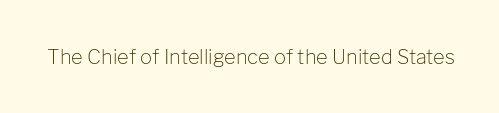
{"italic": "no", "bold": "no", "underline": "no", "letter_spacing": "normal", "letter_spacing_em": 0.0, "glyph_px": 20}
